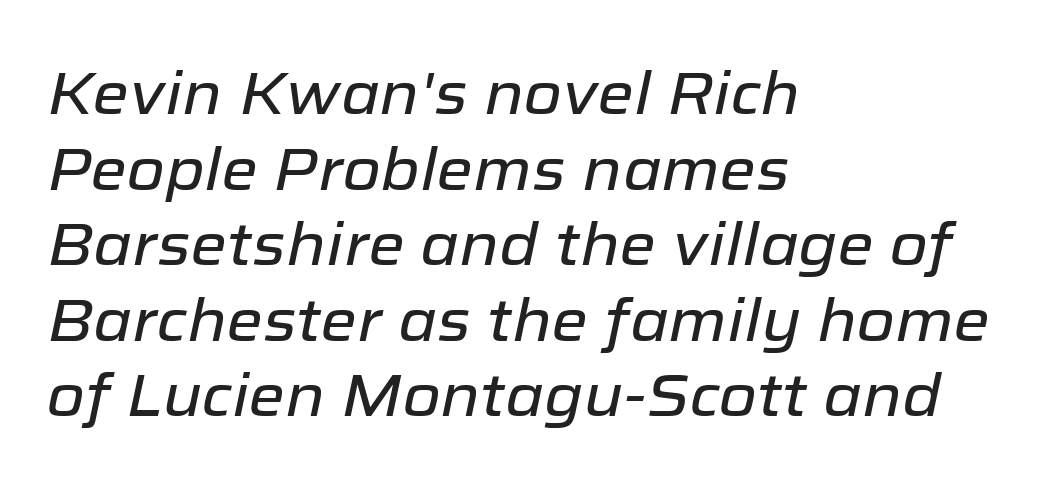
{"italic": "yes", "lean": "right", "slant_degrees": 12, "width": "normal", "stroke_contrast": "low", "x_height": "medium", "monospaced": "no", "underline": "no", "align": "left", "line_spacing": "normal", "line_spacing_ratio": 1.28, "letter_spacing": "normal", "letter_spacing_em": 0.0, "glyph_px": 59}
